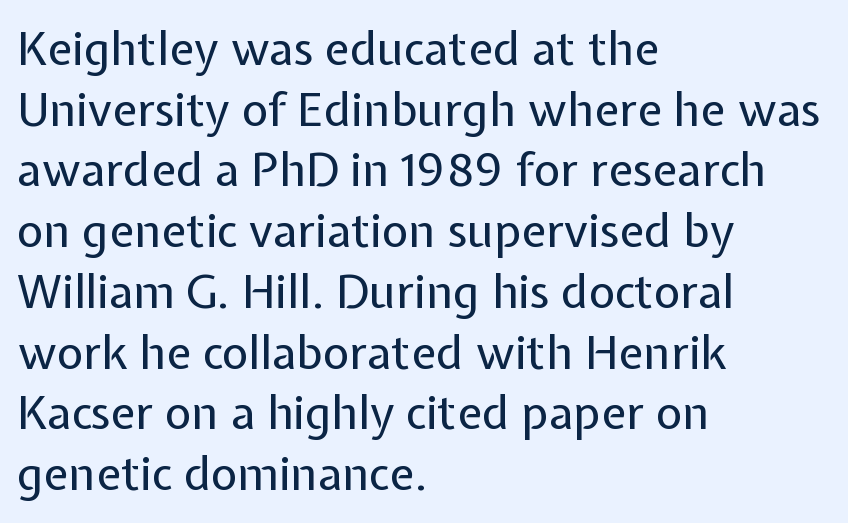
Is the type heavy? It reads as light-to-regular instead. Think of a printed novel: that variable character pitch is what you see here. Observe the ordinary spacing: letters are neighbours, not strangers. Serifs: no, the terminals of the letterforms are clean. The passage shown stacks its lines at a standard gap.
